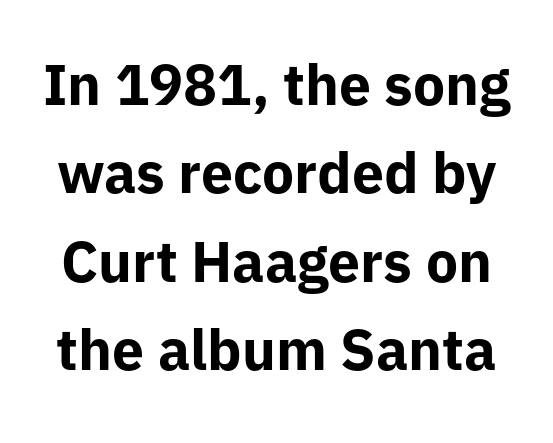
{"serif": "no", "italic": "no", "bold": "yes", "weight": "bold", "width": "normal", "stroke_contrast": "low", "x_height": "medium", "monospaced": "no", "underline": "no", "line_spacing": "normal", "line_spacing_ratio": 1.55, "letter_spacing": "normal", "letter_spacing_em": 0.0, "glyph_px": 57}
